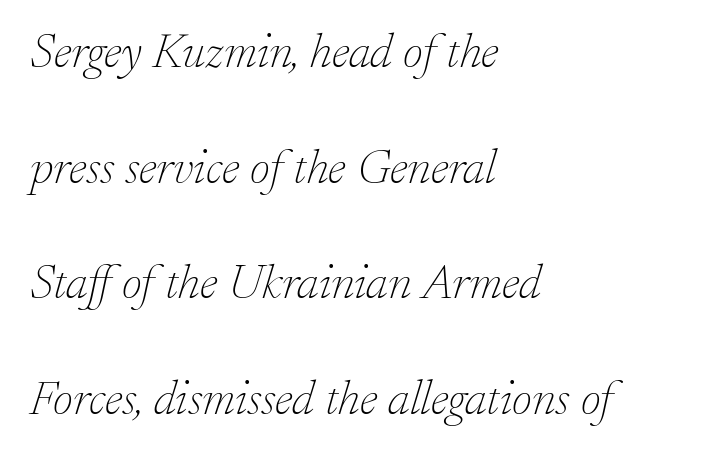
Style check: oblique. Compared with a typical body face, this is equally light or lighter still. This sample has the flowing, uneven cadence of proportional lettering. Has an underline been added? It has not. Notice the wide empty band between every row — that's loose leading. Unlike a clean sans, this face finishes its strokes with serifs.
